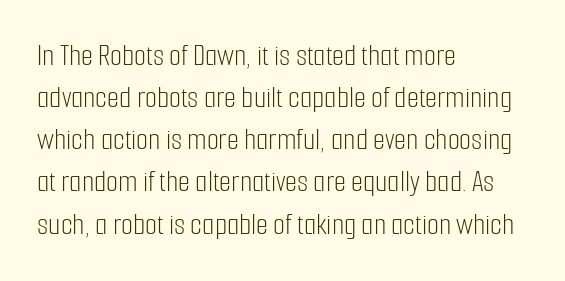
Stem width sits at or under what a default text font uses. The line-height multiplier appears to be the usual default. Proportional: the letters do not fall into vertical columns. The rendering shows plain stroke endings on the letterforms — a sans-serif design.
